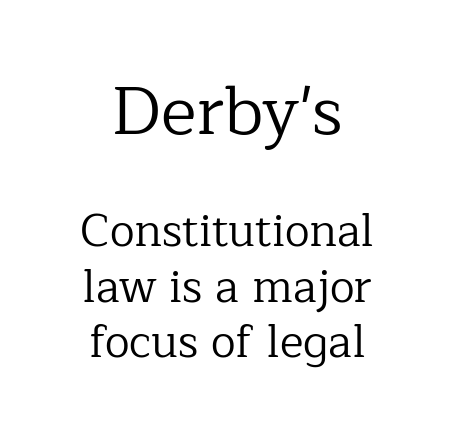
Q: Is the text bold? A: No.
Q: Is the text italic (slanted)? A: No, it is upright.
Q: Is the typeface a serif or a sans-serif typeface? A: Serif.
Q: Is the text underlined? A: No.
Q: How is the paragraph aligned? A: Centered.
Q: Is the spacing between letters normal or unusually wide? A: Normal.
Q: Which block of text is set in a larger size, the first (top) or the second (bottom)? A: The first (top) one.
Q: Width (condensed, normal, or wide)? A: Normal.
Q: Stroke contrast? A: Low.
Q: x-height? A: Medium.
Q: Monospaced? A: No.
